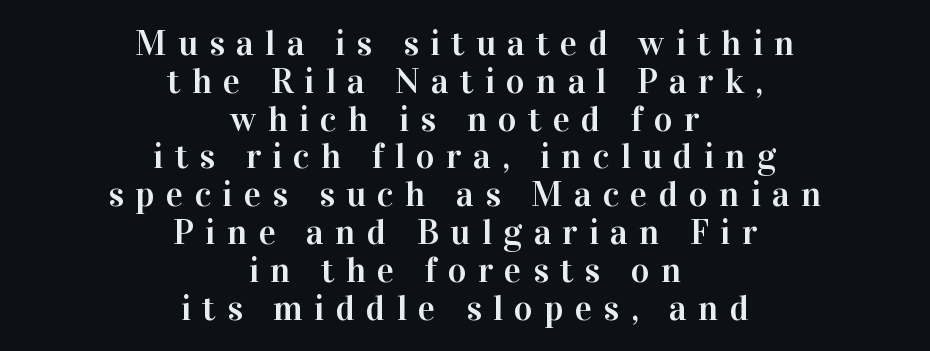
Display-style spreading of the glyphs; the letterfit is very open. Check where the strokes stop: tiny serifs finish them off. The text block is weighted toward neither margin, spreading evenly from the middle. The letters advance in unequal steps, a hallmark of proportional type. Students, observe: this is what under-led, compact text looks like. The glyphs are unaccompanied by any horizontal stroke below them.
